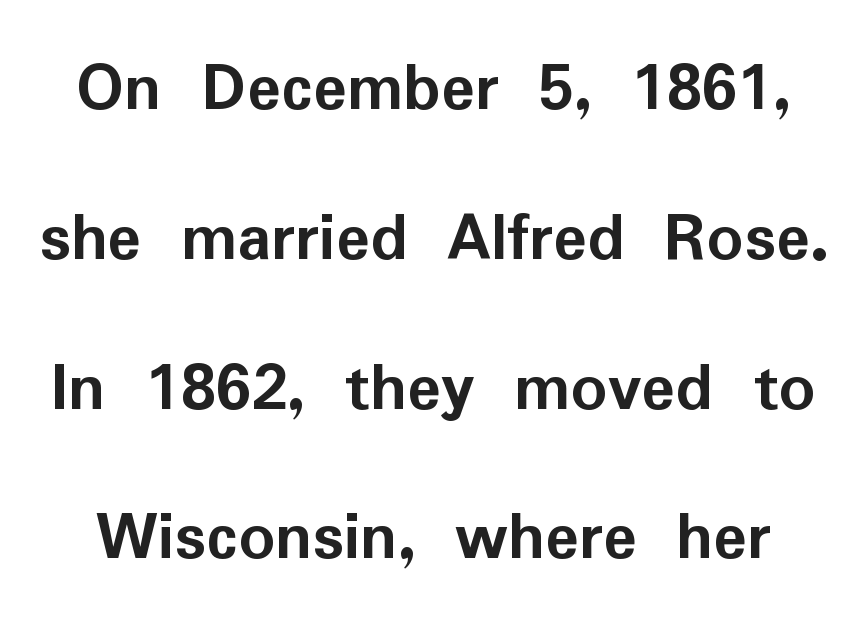
The image shows 71 px semibold sans-serif type, upright; set loose line spacing (2.11x), normal letter spacing, not underlined; low stroke contrast and a medium x-height.
